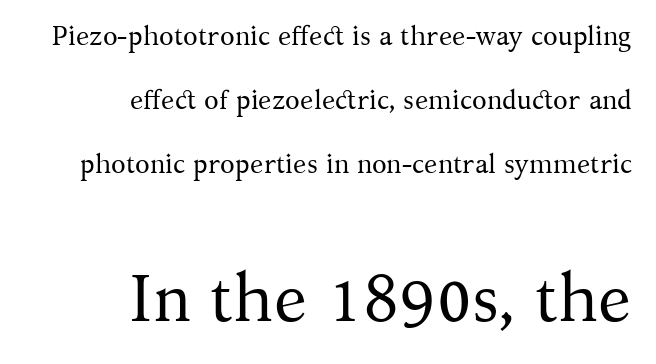
{"serif": "yes", "italic": "no", "bold": "no", "weight": "regular", "width": "normal", "stroke_contrast": "medium", "x_height": "medium", "monospaced": "no", "underline": "no", "align": "right", "line_spacing": "loose", "line_spacing_ratio": 2.37, "letter_spacing": "normal", "letter_spacing_em": 0.0, "larger_block": "second", "size_ratio": 2.48, "glyph_px": 67}
